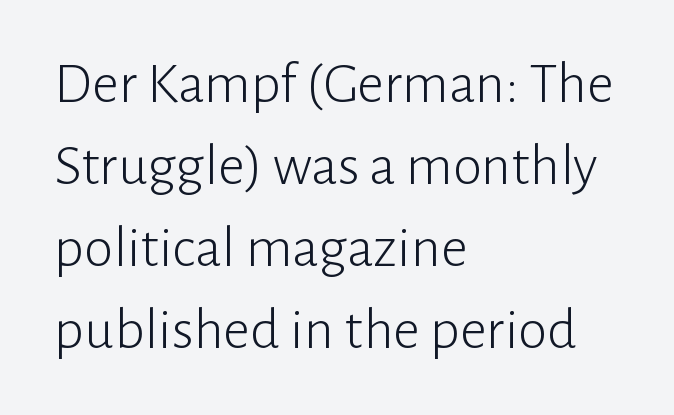
{"serif": "no", "italic": "no", "bold": "no", "weight": "light", "width": "normal", "stroke_contrast": "low", "x_height": "medium", "monospaced": "no", "underline": "no", "align": "left", "line_spacing": "normal", "line_spacing_ratio": 1.39, "letter_spacing": "normal", "letter_spacing_em": 0.0, "glyph_px": 59}
